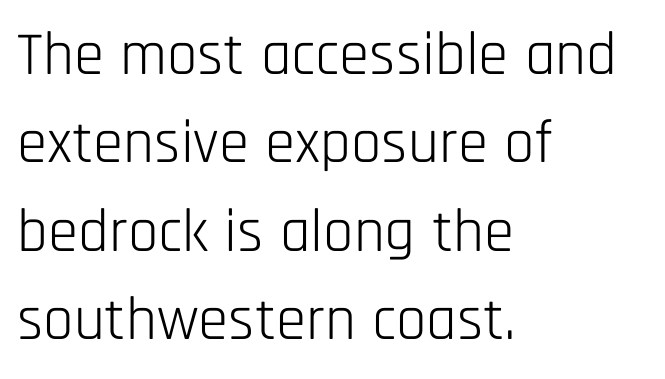
{"serif": "no", "italic": "no", "bold": "no", "weight": "light", "width": "condensed", "stroke_contrast": "low", "x_height": "large", "monospaced": "no", "underline": "no", "align": "left", "line_spacing": "normal", "line_spacing_ratio": 1.45, "letter_spacing": "normal", "letter_spacing_em": 0.0, "glyph_px": 61}
